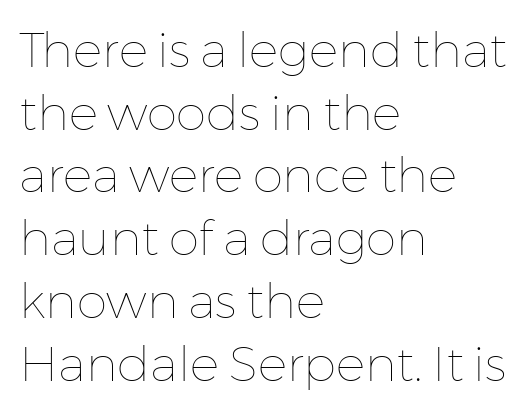
{"italic": "no", "bold": "no", "weight": "thin", "width": "normal", "stroke_contrast": "low", "x_height": "medium", "monospaced": "no", "underline": "no", "align": "left", "line_spacing": "normal", "line_spacing_ratio": 1.28, "letter_spacing": "normal", "letter_spacing_em": 0.0, "glyph_px": 49}
